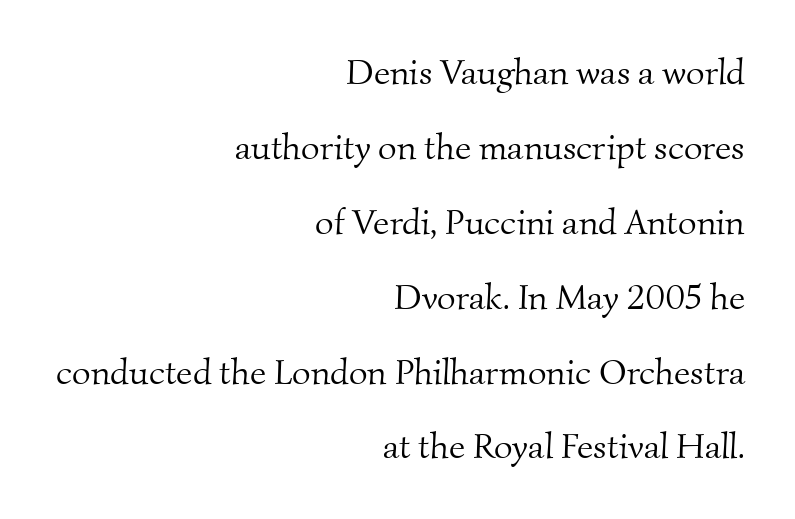
The image shows 36 px light serif type; set right-aligned, loose line spacing (2.08x), normal letter spacing, not underlined; medium stroke contrast and a small x-height.
